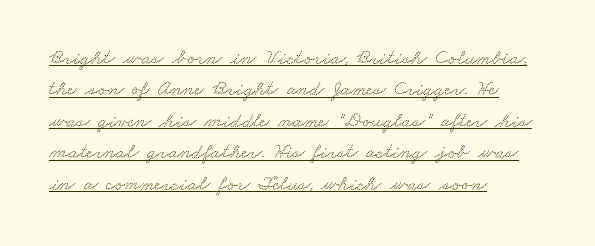
One-word summary of the alignment: left. What's the leading like? Ordinary, nothing unusual. Compared with typical body copy, the letter spacing here is the same. The sample's only ornament is a line tracing under the words.
